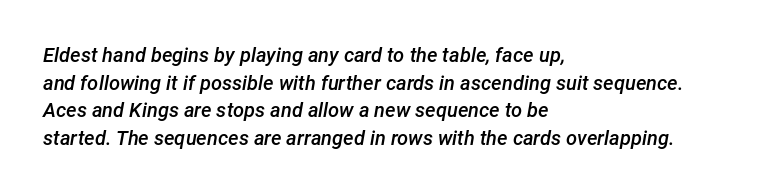
{"italic": "yes", "lean": "right", "slant_degrees": 12, "bold": "semi", "underline": "no", "align": "left", "line_spacing": "normal", "line_spacing_ratio": 1.38, "letter_spacing": "normal", "letter_spacing_em": 0.0, "glyph_px": 20}
